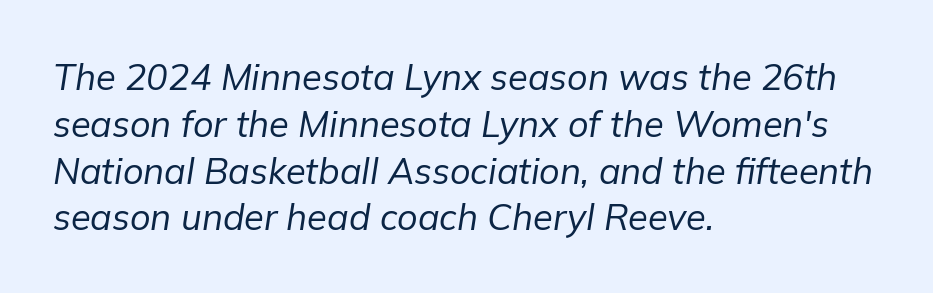
Observe the ordinary spacing: letters are neighbours, not strangers. Horizontally, the lines are justified to the leading edge only. Stroke mass is kept to a normal reading level or below. This is oblique type, the kind used for emphasis or titles.
